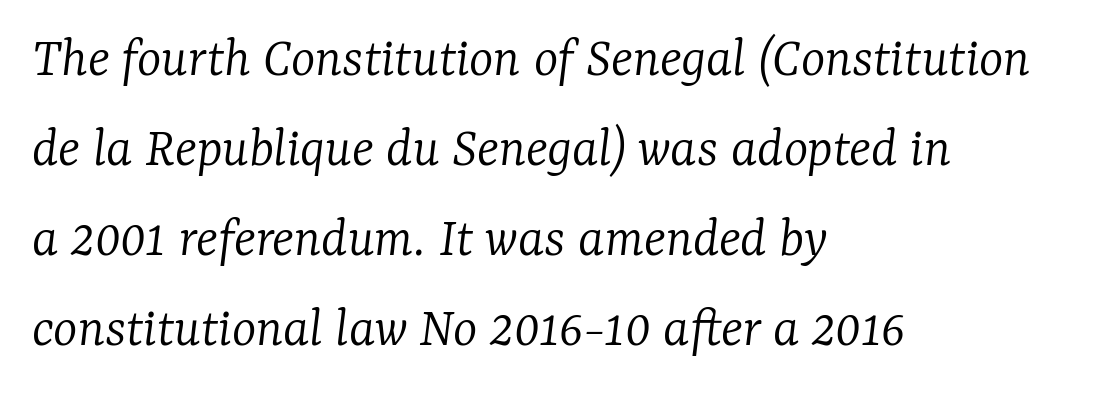
The image shows 58 px light serif type, italic (leaning right); set left-aligned, normal line spacing (1.55x), normal letter spacing, not underlined; low stroke contrast and a medium x-height.
